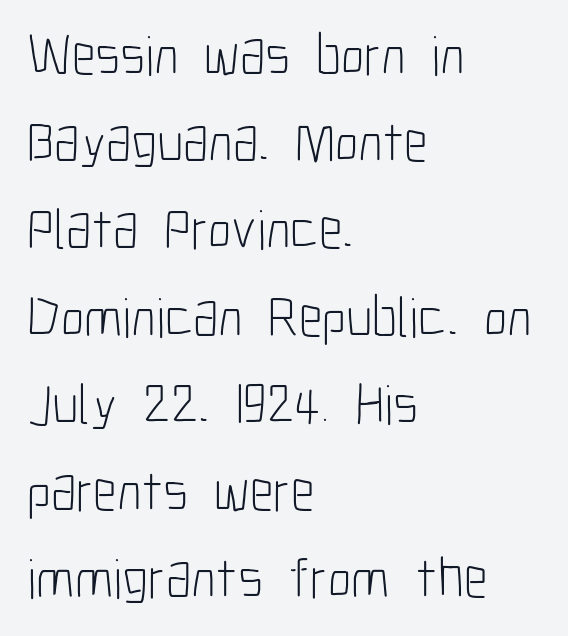
Q: Is the text bold? A: No.
Q: Is the text italic (slanted)? A: No, it is upright.
Q: Is the typeface a serif or a sans-serif typeface? A: Sans-serif.
Q: Is the text underlined? A: No.
Q: How is the paragraph aligned? A: Left-aligned.
Q: Is the spacing between letters normal or unusually wide? A: Normal.
Q: Is the spacing between lines tight, normal or loose? A: Normal.
Q: Width (condensed, normal, or wide)? A: Condensed.
Q: Stroke contrast? A: Low.
Q: x-height? A: Medium.
Q: Monospaced? A: No.
